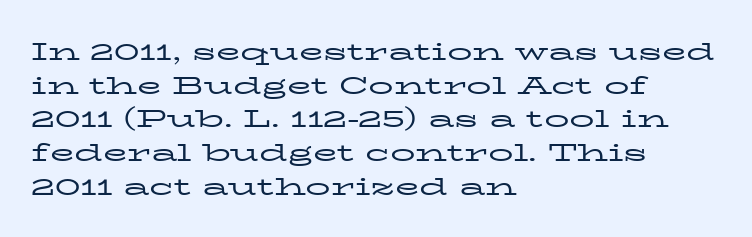
{"italic": "no", "bold": "no", "underline": "no", "align": "left", "line_spacing": "normal", "line_spacing_ratio": 1.35, "letter_spacing": "normal", "letter_spacing_em": 0.0, "glyph_px": 25}
